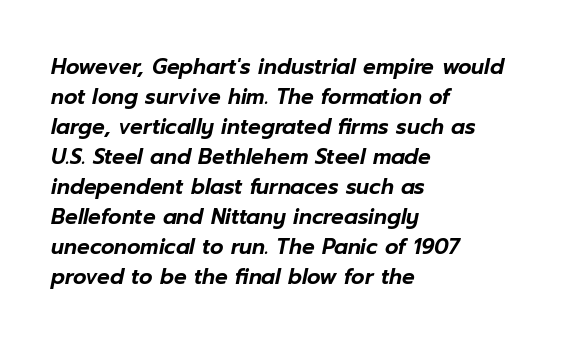
The image shows 21 px text type, italic (leaning right); set left-aligned, normal line spacing (1.43x), normal letter spacing, not underlined.
